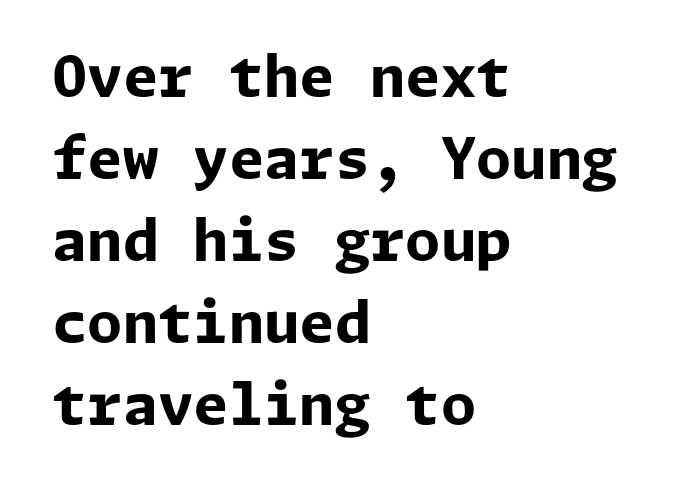
{"serif": "no", "italic": "no", "bold": "yes", "weight": "bold", "width": "normal", "stroke_contrast": "low", "x_height": "medium", "underline": "no", "align": "left", "line_spacing": "normal", "line_spacing_ratio": 1.44, "letter_spacing": "normal", "letter_spacing_em": 0.0, "glyph_px": 57}
